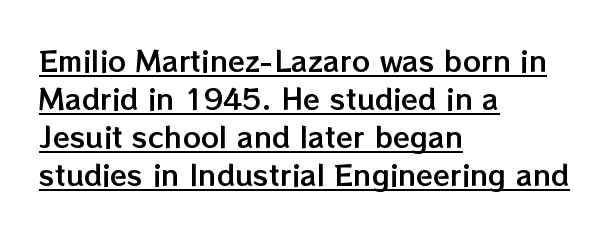
Q: Is the text italic (slanted)? A: No, it is upright.
Q: Is the text underlined? A: Yes.
Q: How is the paragraph aligned? A: Left-aligned.
Q: Is the spacing between letters normal or unusually wide? A: Normal.
Q: Is the spacing between lines tight, normal or loose? A: Normal.
Q: Width (condensed, normal, or wide)? A: Normal.
Q: Stroke contrast? A: Low.
Q: x-height? A: Medium.
Q: Monospaced? A: No.
